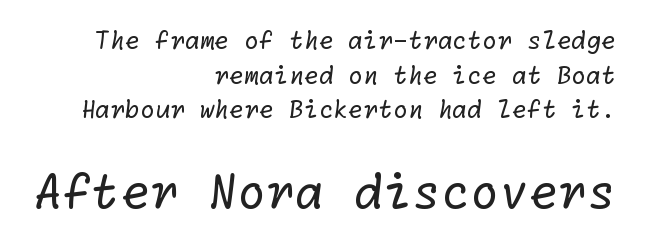
Q: Is the text bold? A: No.
Q: Is the typeface a serif or a sans-serif typeface? A: Sans-serif.
Q: Is the text underlined? A: No.
Q: How is the paragraph aligned? A: Right-aligned.
Q: Is the spacing between letters normal or unusually wide? A: Normal.
Q: Is the spacing between lines tight, normal or loose? A: Normal.
Q: Which block of text is set in a larger size, the first (top) or the second (bottom)? A: The second (bottom) one.
Q: Width (condensed, normal, or wide)? A: Normal.
Q: Stroke contrast? A: Low.
Q: x-height? A: Medium.
